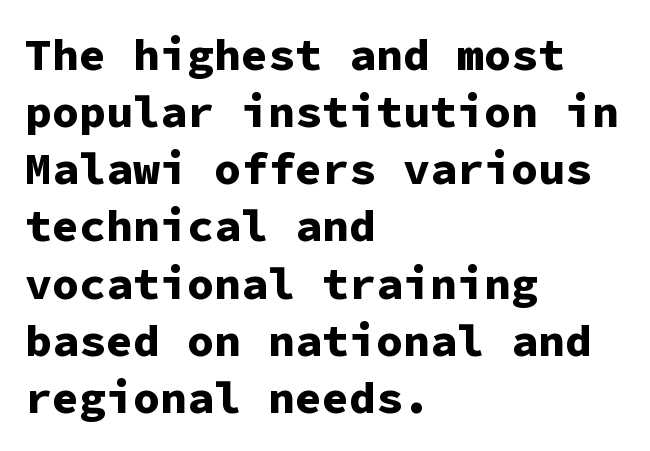
{"serif": "no", "italic": "no", "bold": "yes", "weight": "bold", "width": "normal", "stroke_contrast": "low", "x_height": "medium", "monospaced": "yes", "underline": "no", "align": "left", "line_spacing": "normal", "line_spacing_ratio": 1.27, "letter_spacing": "normal", "letter_spacing_em": 0.0, "glyph_px": 45}
